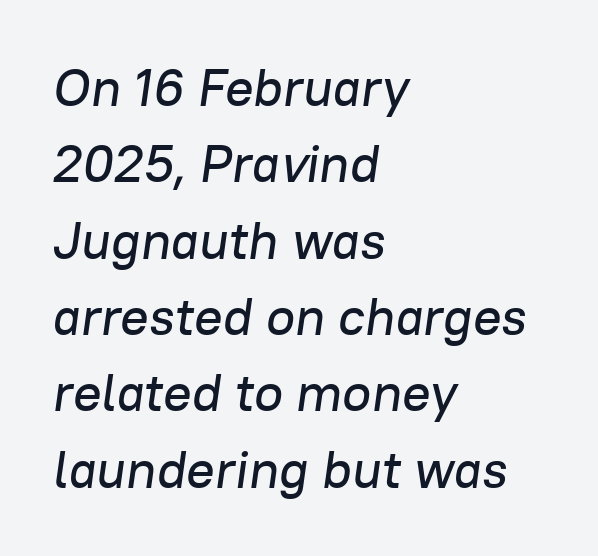
Q: Is the text italic (slanted)? A: Yes, it leans right by about 8 degrees.
Q: Is the text underlined? A: No.
Q: How is the paragraph aligned? A: Left-aligned.
Q: Is the spacing between letters normal or unusually wide? A: Normal.
Q: Is the spacing between lines tight, normal or loose? A: Normal.
Q: Width (condensed, normal, or wide)? A: Normal.
Q: Stroke contrast? A: Low.
Q: x-height? A: Medium.
Q: Monospaced? A: No.
